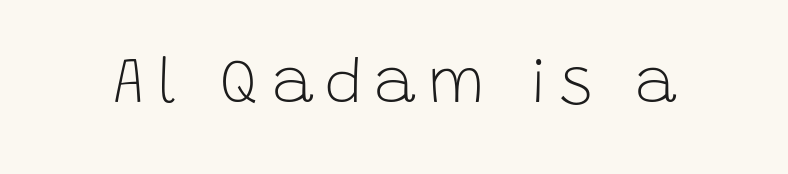
{"serif": "no", "italic": "no", "bold": "no", "weight": "light", "width": "normal", "stroke_contrast": "low", "x_height": "large", "monospaced": "no", "underline": "no", "glyph_px": 63}
